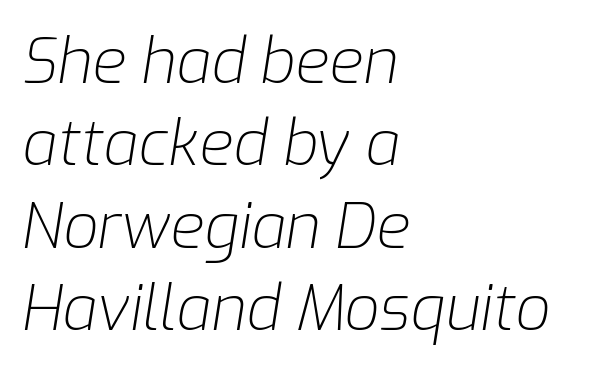
The image shows 62 px light type, italic (leaning right); set left-aligned, normal line spacing (1.33x), normal letter spacing, not underlined; low stroke contrast and a medium x-height.
